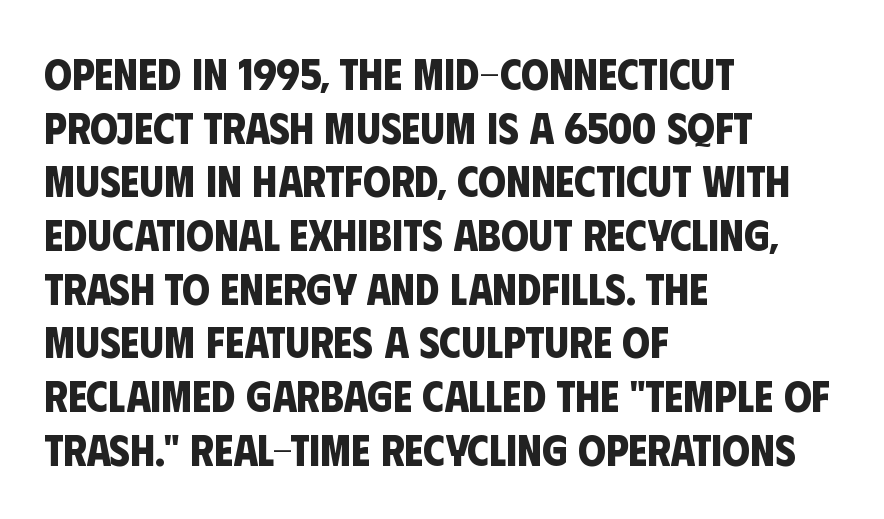
{"serif": "no", "bold": "yes", "weight": "bold", "width": "condensed", "stroke_contrast": "low", "x_height": "large", "monospaced": "no", "underline": "no", "align": "left", "line_spacing_ratio": 1.22, "letter_spacing": "normal", "letter_spacing_em": 0.0, "glyph_px": 44}
